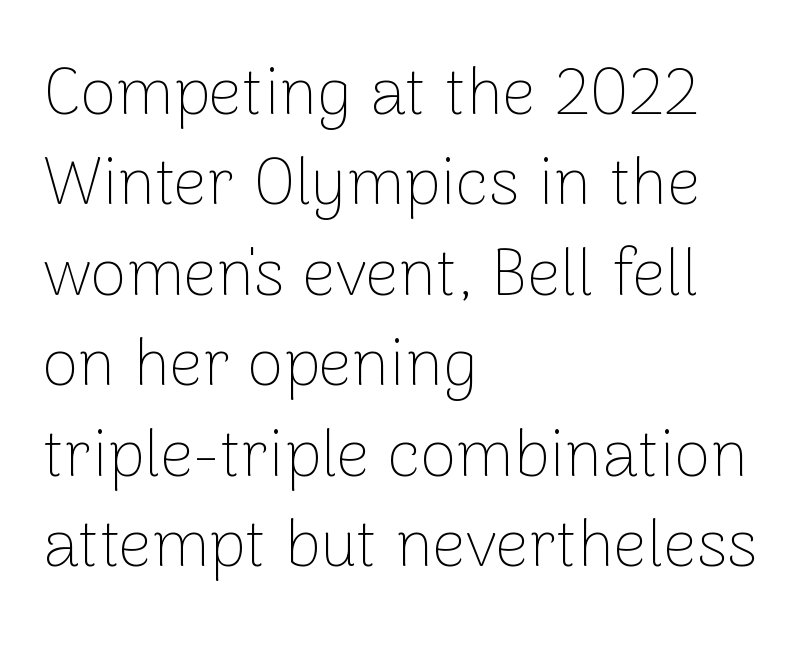
Q: Is the text bold? A: No.
Q: Is the text italic (slanted)? A: No, it is upright.
Q: Is the typeface a serif or a sans-serif typeface? A: Sans-serif.
Q: Is the text underlined? A: No.
Q: How is the paragraph aligned? A: Left-aligned.
Q: Is the spacing between letters normal or unusually wide? A: Normal.
Q: Is the spacing between lines tight, normal or loose? A: Normal.
Q: Width (condensed, normal, or wide)? A: Normal.
Q: Stroke contrast? A: Low.
Q: x-height? A: Medium.
Q: Monospaced? A: No.
